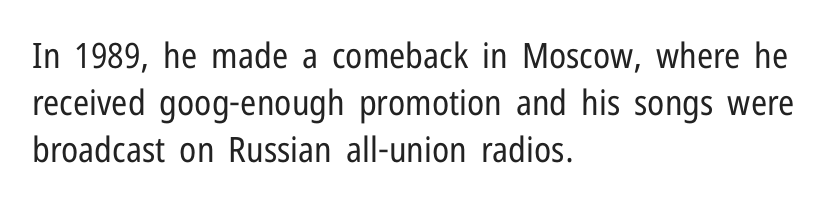
Q: Is the text bold? A: No.
Q: Is the text italic (slanted)? A: No, it is upright.
Q: Is the typeface a serif or a sans-serif typeface? A: Sans-serif.
Q: Is the text underlined? A: No.
Q: How is the paragraph aligned? A: Left-aligned.
Q: Is the spacing between letters normal or unusually wide? A: Normal.
Q: Is the spacing between lines tight, normal or loose? A: Normal.
Q: Width (condensed, normal, or wide)? A: Condensed.
Q: Stroke contrast? A: Low.
Q: x-height? A: Medium.
Q: Monospaced? A: No.
